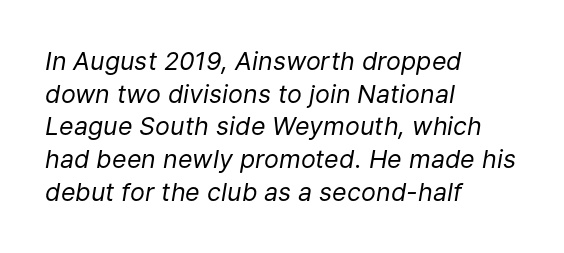
{"italic": "yes", "lean": "right", "slant_degrees": 9, "bold": "no", "underline": "no", "align": "left", "line_spacing": "normal", "line_spacing_ratio": 1.31, "letter_spacing": "normal", "letter_spacing_em": 0.0, "glyph_px": 25}
